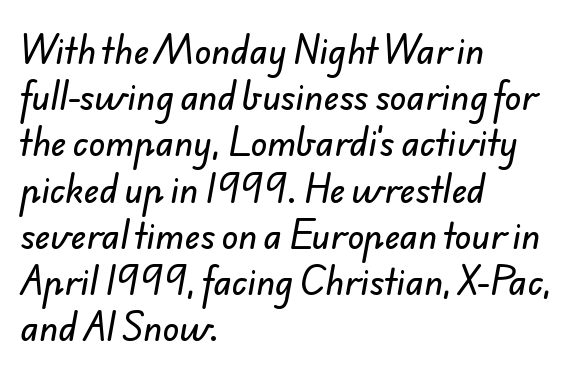
Nothing sits at the stroke ends, so this counts as sans-serif. These lines keep a tight, regular rhythm from letter to letter. The line-height multiplier appears to be the usual default. A typesetter would call this proportional, since set widths differ per character. Honestly, there is no underline to notice here at all. In CSS terms this would be text-align: left.
